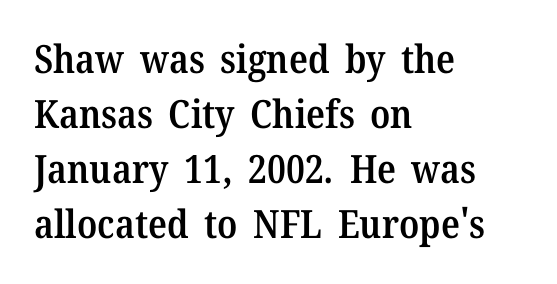
The image shows 39 px semibold serif type, upright; set left-aligned, normal line spacing (1.41x), normal letter spacing, not underlined; medium stroke contrast and a medium x-height.
